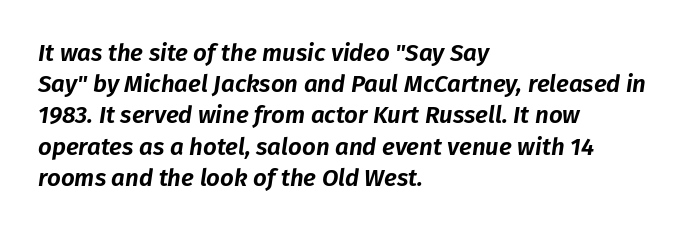
Regarding leading, the lines here are spaced in the standard way. Characters follow at the spacing the type designer built in. Only glyphs here, with clear space below each row. The compositor pushed each line to the left boundary.
